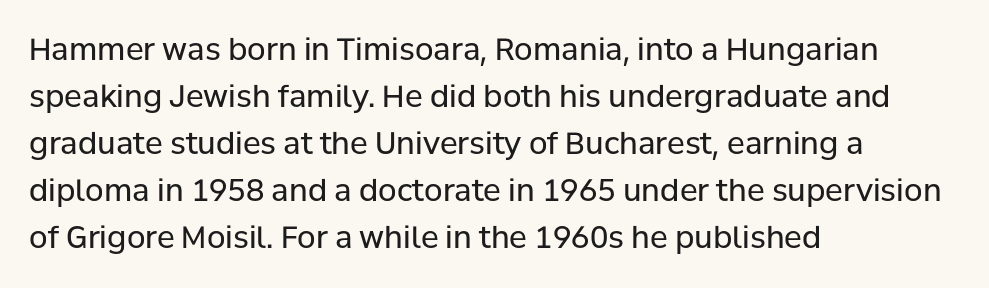
Spacing between characters is what you'd get straight out of the box. Underlining? Definitely not there. Line beginnings align vertically; line endings do not. Posture: straight, roman, zero tilt.
